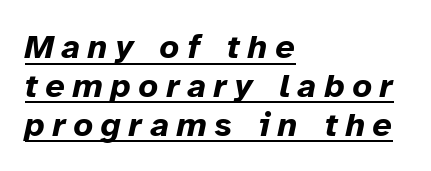
The image shows 34 px bold type, italic (leaning right); set left-aligned, tight line spacing (1.14x), unusually wide letter spacing (+0.23 em), underlined; low stroke contrast and a medium x-height.
